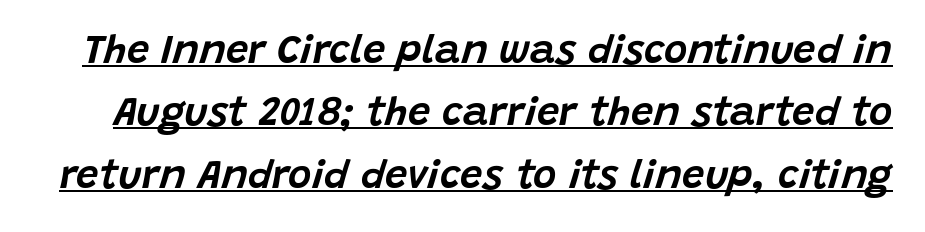
The image shows 40 px text type, italic (leaning right); set normal line spacing (1.56x), normal letter spacing, underlined; low stroke contrast and a large x-height.
